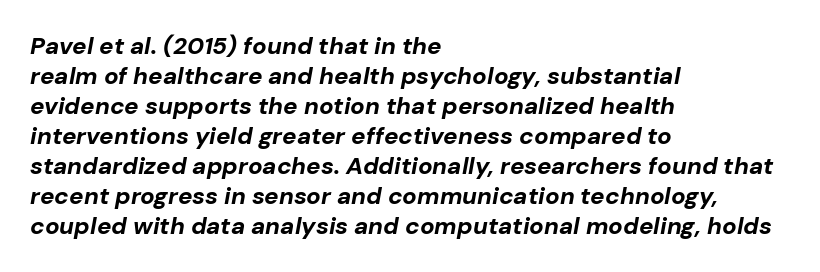
Q: Is the text bold? A: Yes.
Q: Is the text italic (slanted)? A: Yes, it leans right by about 10 degrees.
Q: Is the text underlined? A: No.
Q: How is the paragraph aligned? A: Left-aligned.
Q: Is the spacing between letters normal or unusually wide? A: Normal.
Q: Is the spacing between lines tight, normal or loose? A: Normal.
